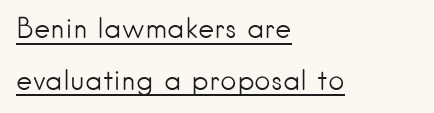
Q: Is the text bold? A: No.
Q: Is the text italic (slanted)? A: No, it is upright.
Q: Is the typeface a serif or a sans-serif typeface? A: Sans-serif.
Q: Is the text underlined? A: Yes.
Q: How is the paragraph aligned? A: Left-aligned.
Q: Is the spacing between letters normal or unusually wide? A: Normal.
Q: Width (condensed, normal, or wide)? A: Normal.
Q: Stroke contrast? A: Low.
Q: x-height? A: Small.
Q: Monospaced? A: No.
